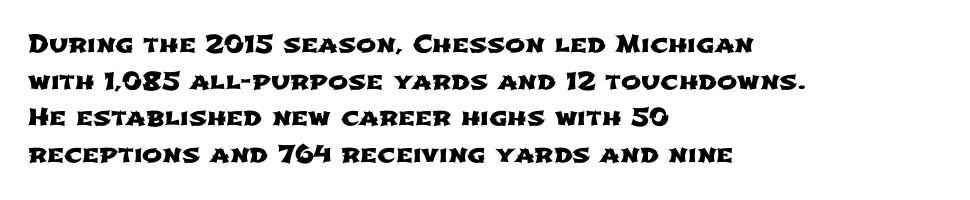
{"underline": "no", "align": "left", "line_spacing": "normal", "line_spacing_ratio": 1.53, "letter_spacing": "normal", "letter_spacing_em": 0.0, "glyph_px": 24}
